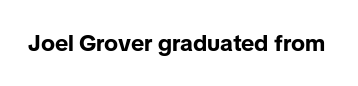
The image shows 23 px bold type, upright; set normal letter spacing, not underlined.
